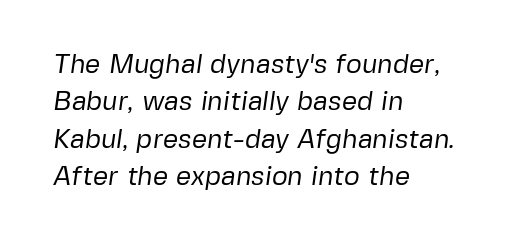
Caption: face not bold, strokes unweighted. Short note: letters normally spaced. The area under the type is left untouched. Typeset ragged right — the left edge is the straight one.
